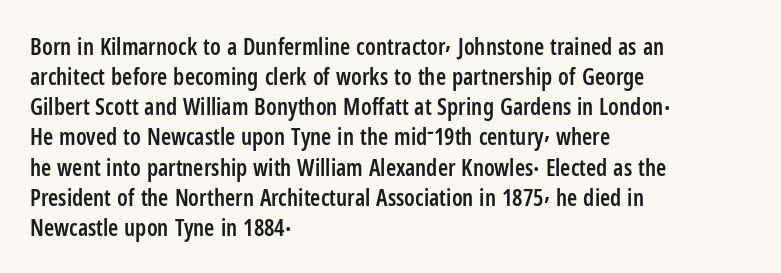
How are the letters spaced? Ordinarily, with no added tracking. Ordinary non-slanted type is in use. Notice the strokes are somewhat thickened but not fully heavy: this is a semibold. Descenders are the only things crossing below the line.
